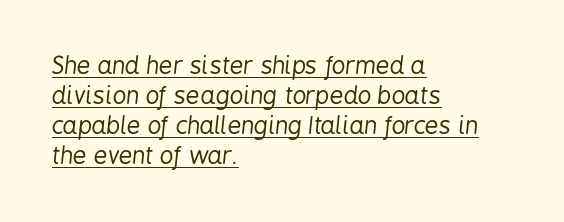
The image shows 24 px text type, italic (leaning right); set left-aligned, normal line spacing (1.25x), normal letter spacing, underlined.
